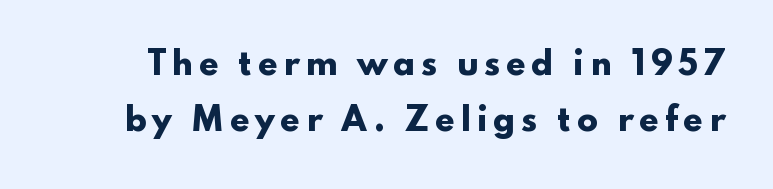
{"serif": "no", "italic": "no", "bold": "yes", "weight": "heavy", "width": "wide", "stroke_contrast": "low", "x_height": "small", "monospaced": "no", "underline": "no", "line_spacing_ratio": 1.82, "glyph_px": 31}
